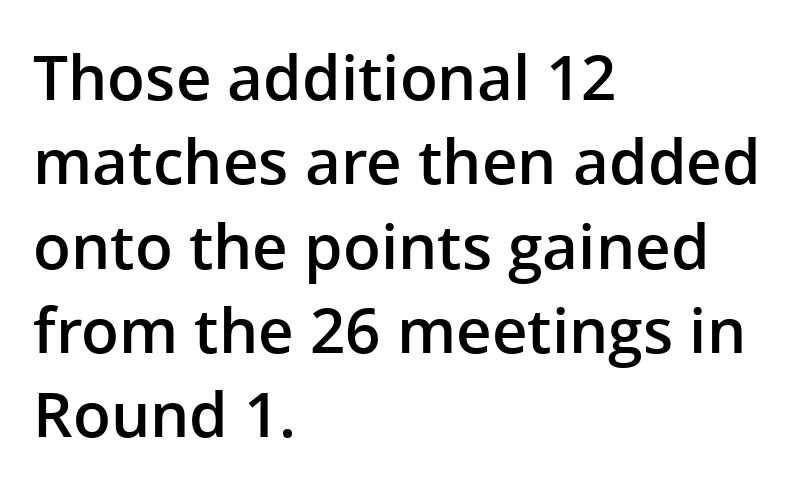
The glyphs are unaccompanied by any horizontal stroke below them. It's the straight-up-and-down kind of type. The gaps between neighbouring characters are ordinary and unremarkable. Firm but not heavy-handed strokes: this text is semibold. Is this a fixed-width face? No — the glyphs have proportional, varying widths.
